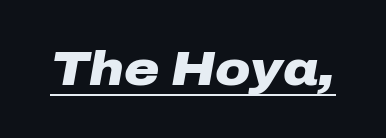
Q: Is the text bold? A: Yes.
Q: Is the text italic (slanted)? A: Yes, it leans right by about 10 degrees.
Q: Is the text underlined? A: Yes.
Q: Is the spacing between letters normal or unusually wide? A: Normal.
Q: Width (condensed, normal, or wide)? A: Wide.
Q: Stroke contrast? A: Low.
Q: x-height? A: Medium.
Q: Monospaced? A: No.
